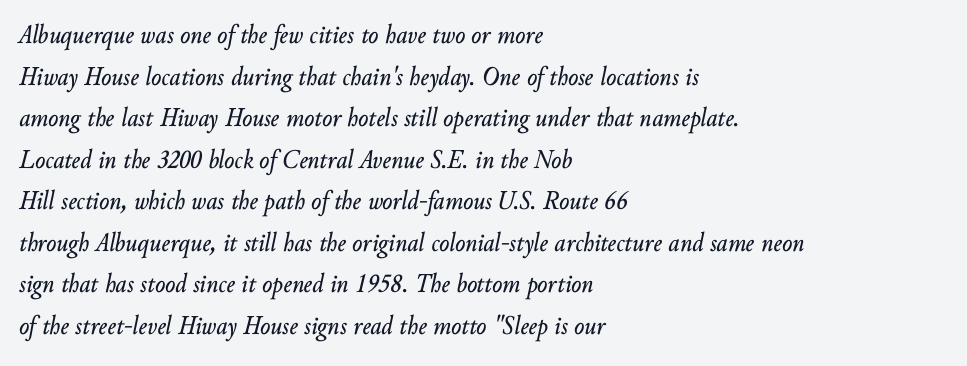
The image shows 27 px text type, italic (leaning right); set left-aligned, normal line spacing (1.54x), normal letter spacing, not underlined.
